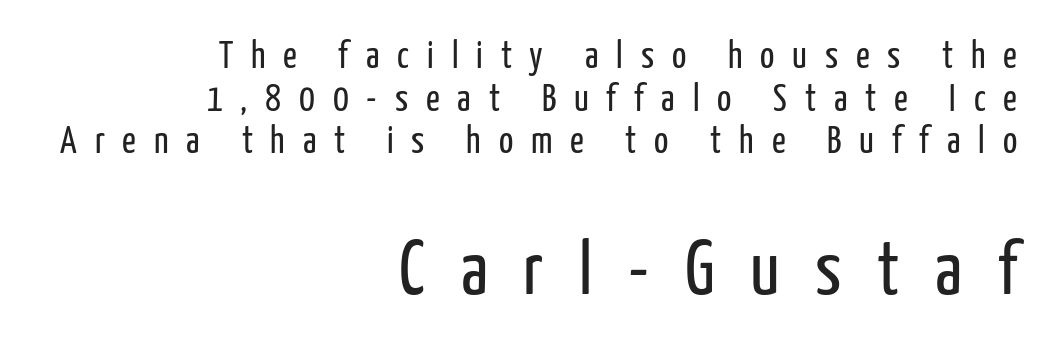
{"serif": "no", "italic": "no", "bold": "no", "weight": "regular", "width": "condensed", "stroke_contrast": "low", "x_height": "medium", "monospaced": "no", "underline": "no", "align": "right", "line_spacing": "tight", "line_spacing_ratio": 1.12, "letter_spacing": "wide", "letter_spacing_em": 0.47, "larger_block": "second", "size_ratio": 2.0, "glyph_px": 76}
